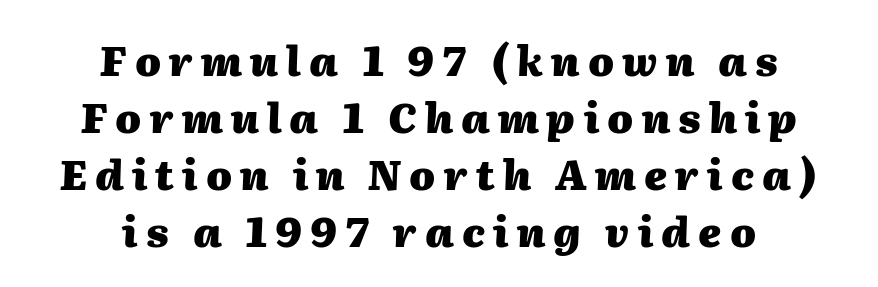
Q: Is the text bold? A: Yes.
Q: Is the text italic (slanted)? A: Yes, it leans right by about 2 degrees.
Q: Is the text underlined? A: No.
Q: How is the paragraph aligned? A: Centered.
Q: Is the spacing between letters normal or unusually wide? A: Unusually wide.
Q: Is the spacing between lines tight, normal or loose? A: Normal.
Q: Width (condensed, normal, or wide)? A: Normal.
Q: Stroke contrast? A: Medium.
Q: x-height? A: Medium.
Q: Monospaced? A: No.
